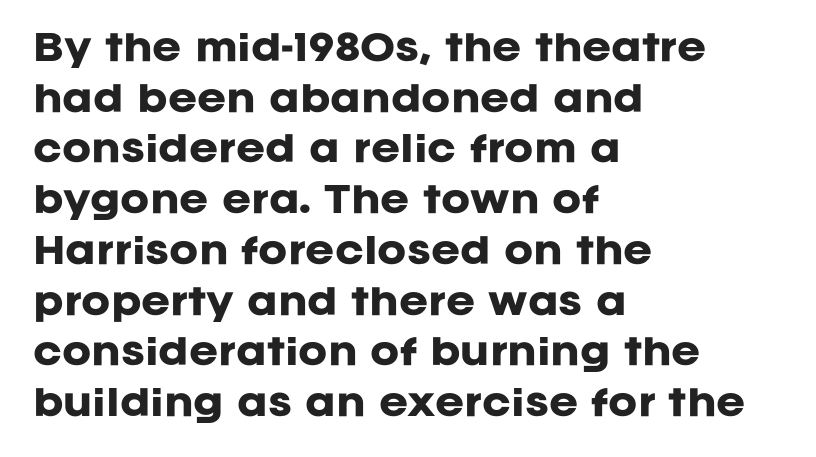
The image shows 35 px heavy sans-serif type, upright; set left-aligned, normal line spacing (1.45x), normal letter spacing, not underlined; low stroke contrast and a large x-height.
